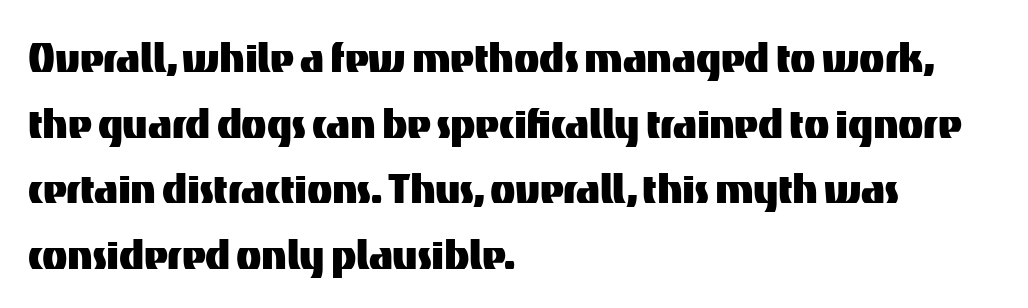
The image shows 52 px sans-serif type, upright; set left-aligned, normal line spacing (1.26x), normal letter spacing, not underlined; medium stroke contrast and a medium x-height.
